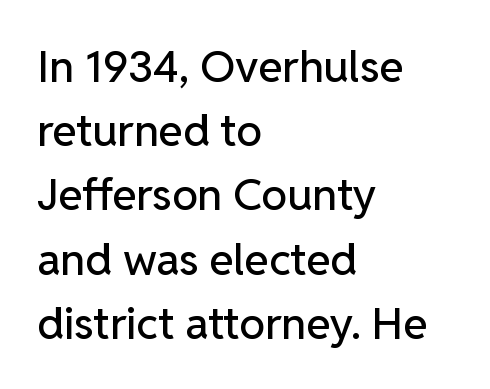
Honestly, there is no underline to notice here at all. Here the designer chose a conventional face with non-uniform glyph widths. One glance says typical: line gaps are just what's usual. What kind of face is this? One without serifs — a sans. The font's upright variant was chosen for this text. The paragraph shown leans on its left margin.
